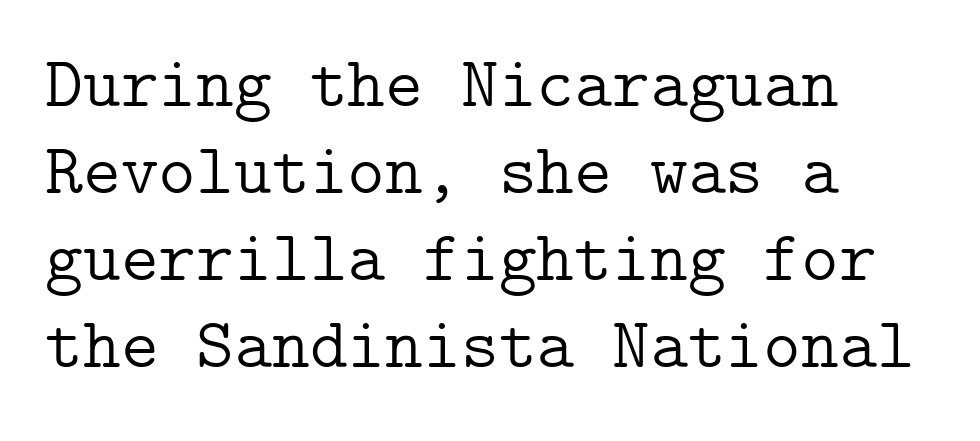
The image shows 72 px light serif type, upright; set left-aligned, line spacing 1.21x, normal letter spacing, not underlined; low stroke contrast and a medium x-height.
